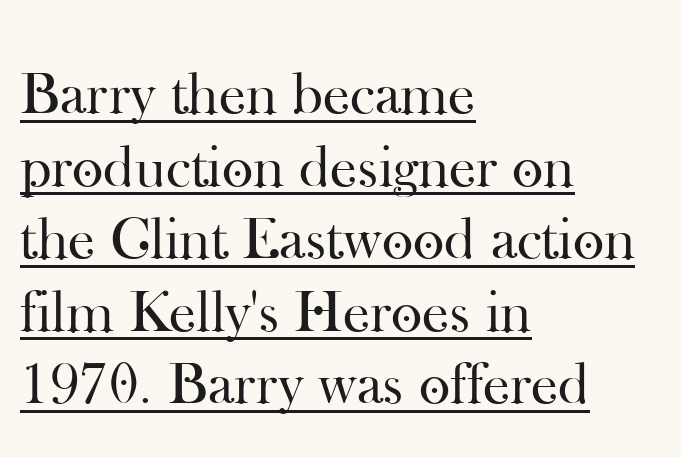
The image shows 60 px regular-weight serif type, upright; set left-aligned, line spacing 1.21x, normal letter spacing, underlined; high stroke contrast and a small x-height.
